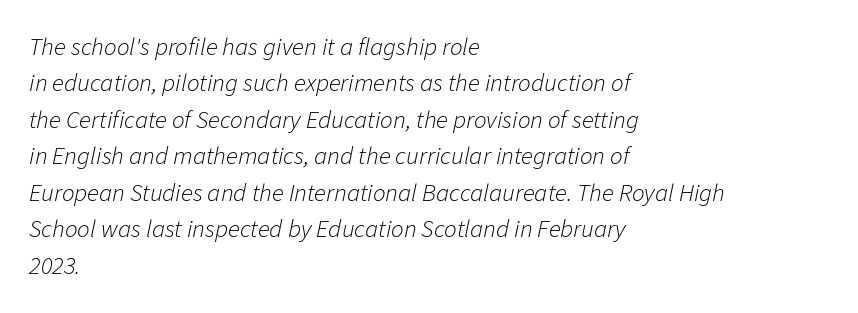
Q: Is the text bold? A: No.
Q: Is the text italic (slanted)? A: Yes, it leans right by about 11 degrees.
Q: Is the text underlined? A: No.
Q: How is the paragraph aligned? A: Left-aligned.
Q: Is the spacing between letters normal or unusually wide? A: Normal.
Q: Is the spacing between lines tight, normal or loose? A: Normal.
